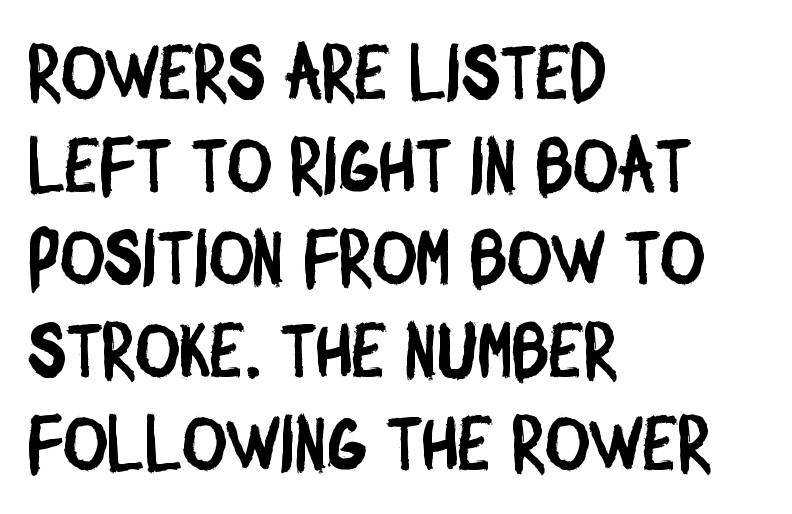
The image shows 76 px condensed sans-serif type; set left-aligned, line spacing 1.22x, normal letter spacing, not underlined; low stroke contrast and a large x-height.
